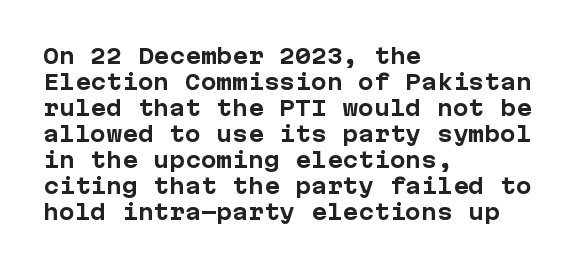
Q: Is the text bold? A: Yes.
Q: Is the text italic (slanted)? A: No, it is upright.
Q: Is the text underlined? A: No.
Q: How is the paragraph aligned? A: Left-aligned.
Q: Is the spacing between letters normal or unusually wide? A: Normal.
